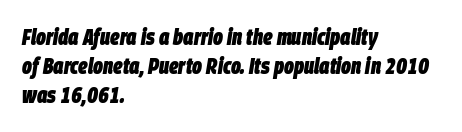
The image shows 23 px bold type, italic (leaning right); set left-aligned, normal line spacing (1.27x), normal letter spacing, not underlined.
